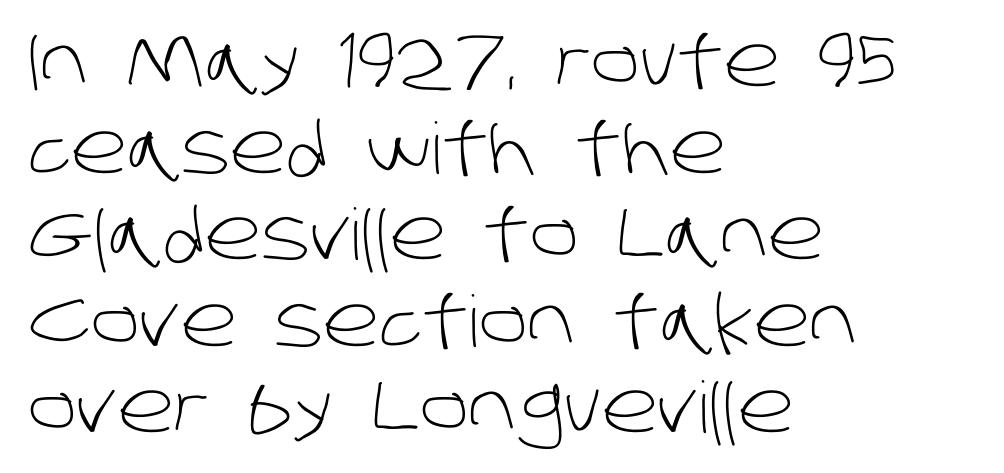
{"serif": "no", "bold": "no", "weight": "light", "width": "normal", "stroke_contrast": "low", "x_height": "large", "monospaced": "no", "underline": "no", "align": "left", "line_spacing_ratio": 1.22, "letter_spacing": "normal", "letter_spacing_em": 0.0, "glyph_px": 71}
